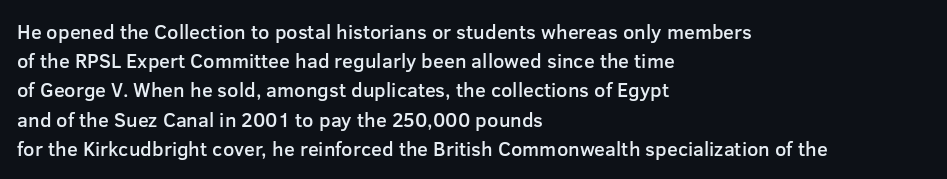
How heavy is the stroke? Medium-heavy — a semibold, shy of bold. Notice how the passage keeps a crisp vertical edge on the left only. In terms of posture, this sample is upright. The rendering uses a moderate line-height, typical for paragraphs. No extra tracking has been applied to these lines. Descender tails drop into unmarked territory.
